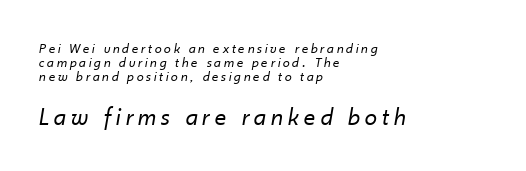
Q: Is the text bold? A: No.
Q: Is the text italic (slanted)? A: Yes, it leans right by about 10 degrees.
Q: Is the text underlined? A: No.
Q: How is the paragraph aligned? A: Left-aligned.
Q: Is the spacing between letters normal or unusually wide? A: Unusually wide.
Q: Is the spacing between lines tight, normal or loose? A: Tight.
Q: Which block of text is set in a larger size, the first (top) or the second (bottom)? A: The second (bottom) one.
